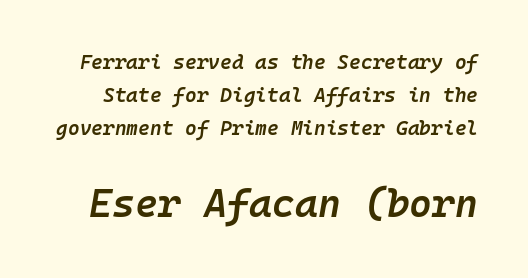
The image shows 39 px semibold type, italic (leaning right), monospaced; set normal line spacing (1.65x), normal letter spacing, not underlined; the second (bottom) block is 1.95x larger; low stroke contrast and a medium x-height.
